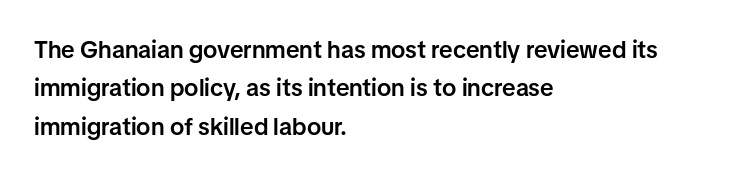
The image shows 24 px text type, upright; set left-aligned, normal line spacing (1.6x), normal letter spacing, not underlined.
